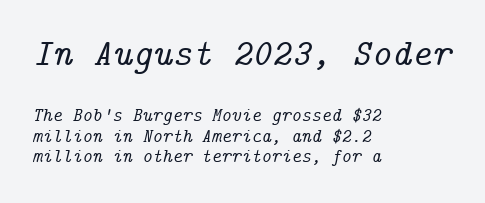
The image shows 38 px serif type, italic (leaning right); set left-aligned, tight line spacing (1.09x), normal letter spacing, not underlined; the first (top) block is 2.0x larger; low stroke contrast and a medium x-height.
